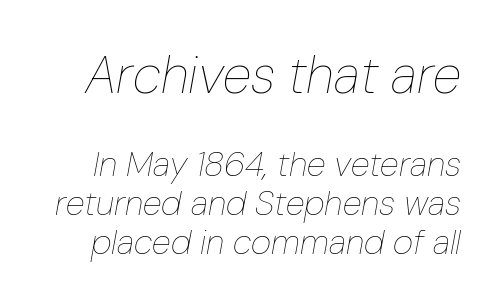
The image shows 53 px thin, condensed type, italic (leaning right); set tight line spacing (1.11x), normal letter spacing, not underlined; the first (top) block is 1.51x larger; low stroke contrast and a medium x-height.
